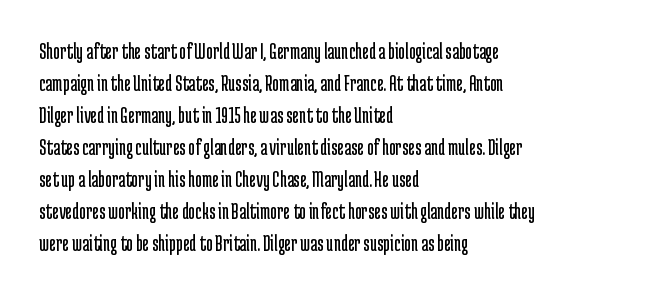
Caption: standard tracking, unaltered. Does the leading feel generous? No, just average. The lines are quadded left. Check the space under the baseline: it is left empty.
